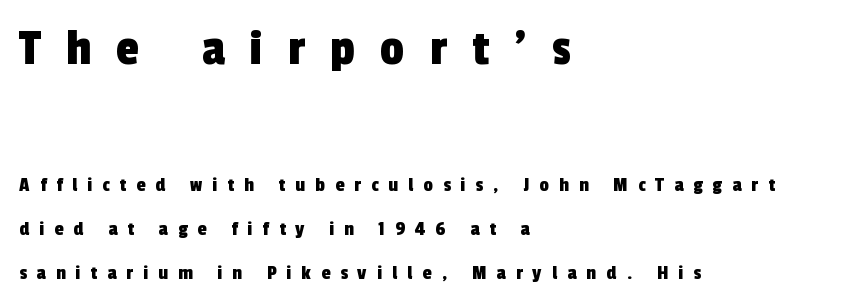
Q: Is the typeface a serif or a sans-serif typeface? A: Sans-serif.
Q: Is the text underlined? A: No.
Q: How is the paragraph aligned? A: Left-aligned.
Q: Is the spacing between letters normal or unusually wide? A: Unusually wide.
Q: Is the spacing between lines tight, normal or loose? A: Loose.
Q: Which block of text is set in a larger size, the first (top) or the second (bottom)? A: The first (top) one.
Q: Width (condensed, normal, or wide)? A: Condensed.
Q: x-height? A: Medium.
Q: Monospaced? A: No.
